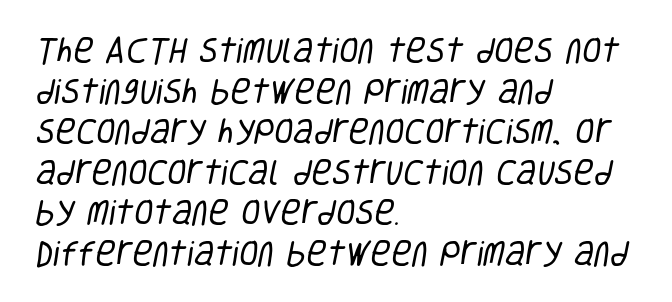
Q: Is the text bold? A: No.
Q: Is the typeface a serif or a sans-serif typeface? A: Sans-serif.
Q: Is the text underlined? A: No.
Q: How is the paragraph aligned? A: Left-aligned.
Q: Is the spacing between letters normal or unusually wide? A: Normal.
Q: Is the spacing between lines tight, normal or loose? A: Normal.
Q: Width (condensed, normal, or wide)? A: Condensed.
Q: Stroke contrast? A: Low.
Q: x-height? A: Large.
Q: Monospaced? A: No.
